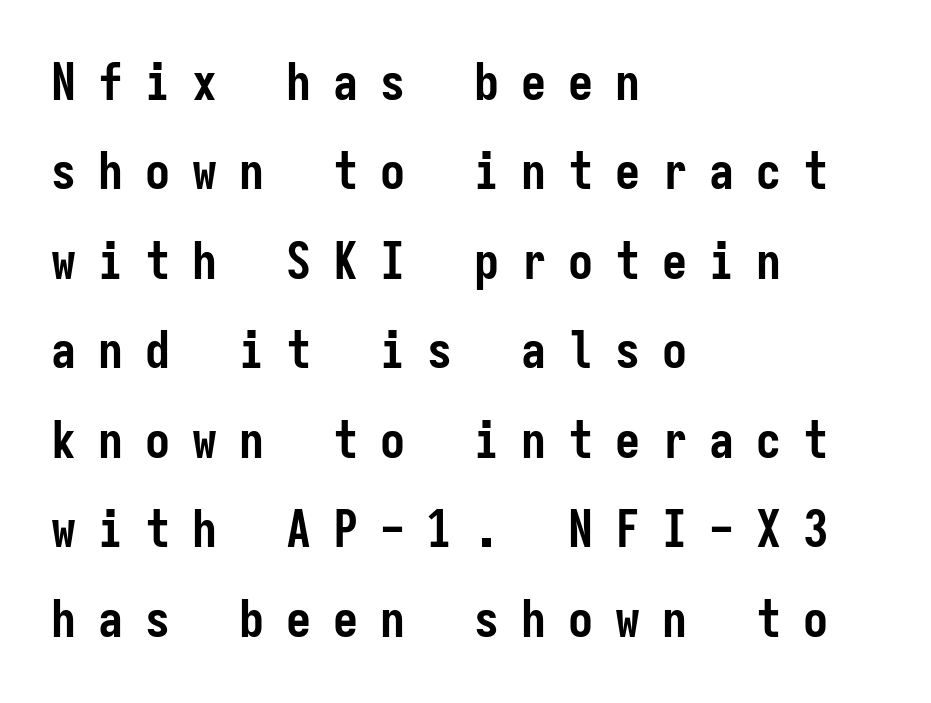
Heavy, bold letterforms. Underlining? Definitely not there. This sample uses a sans-serif face. Each letter, wide or thin by design, is forced into the same width here. Words appear elongated and porous because spacing is wide. These lines stack with their left ends in a neat column.
